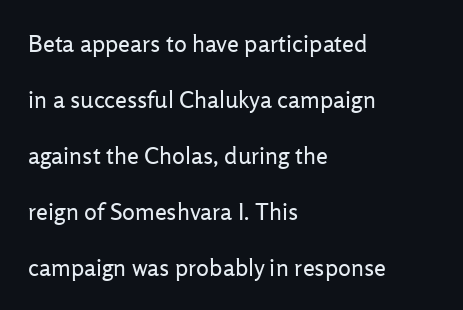
Short and long lines alike share a common starting point at left. Nope, not italic — everything's standing straight. Does extra space separate the letters? No, they use regular spacing. The string is rendered with underlining switched off. The typesetting does not lean heavy: it is not bold.
